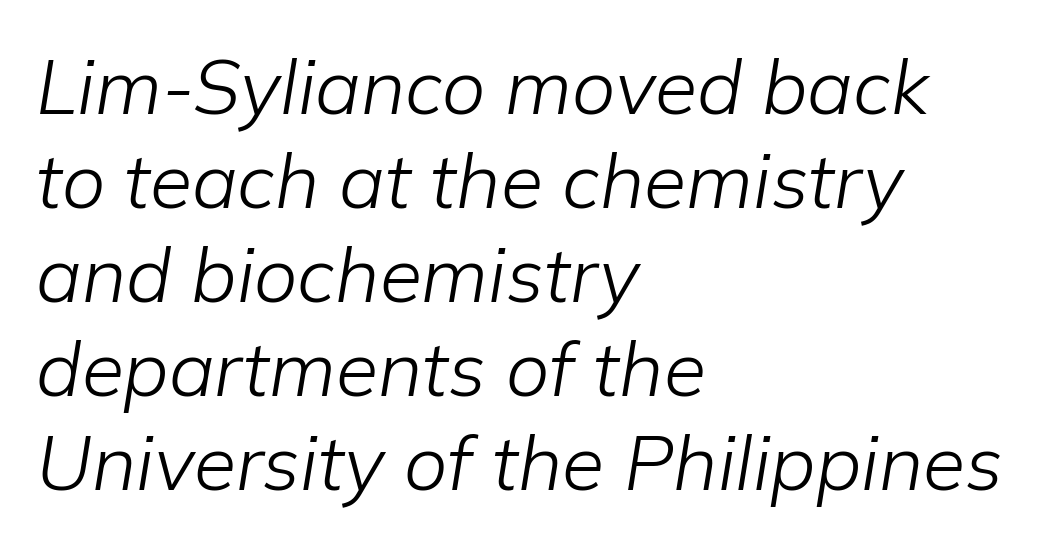
{"italic": "yes", "lean": "right", "slant_degrees": 9, "bold": "no", "weight": "light", "width": "normal", "stroke_contrast": "low", "x_height": "medium", "monospaced": "no", "underline": "no", "align": "left", "line_spacing_ratio": 1.22, "letter_spacing": "normal", "letter_spacing_em": 0.0, "glyph_px": 77}
